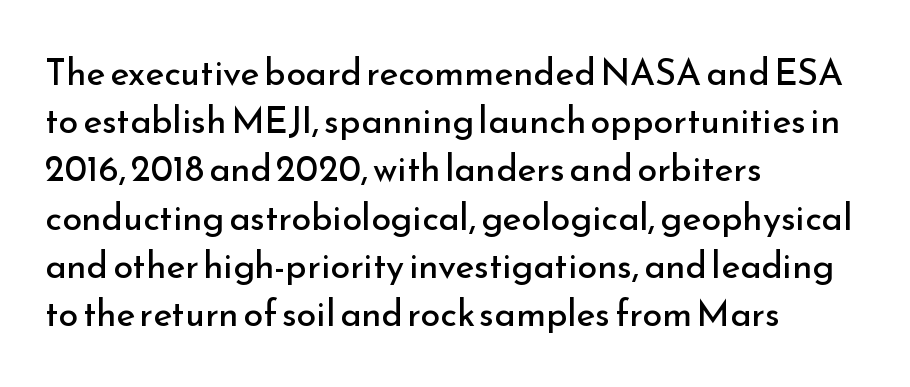
{"serif": "no", "italic": "no", "bold": "no", "weight": "regular", "width": "normal", "stroke_contrast": "low", "x_height": "small", "monospaced": "no", "underline": "no", "align": "left", "line_spacing": "normal", "line_spacing_ratio": 1.34, "letter_spacing": "normal", "letter_spacing_em": 0.0, "glyph_px": 36}
